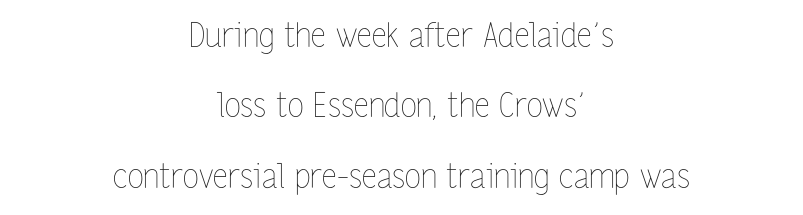
The strokes are not fattened; the text isn't bold. Is this a fixed-width face? No — the glyphs have proportional, varying widths. Quick note: underline off. You could call the tracking neutral — neither tight nor loose.
